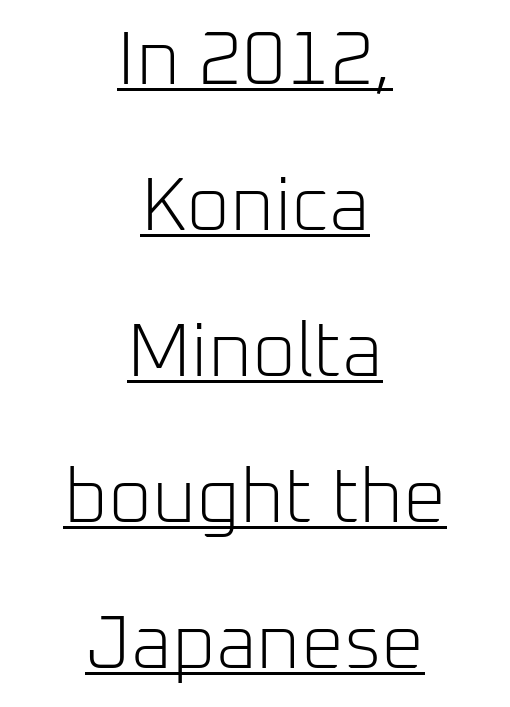
{"serif": "no", "italic": "no", "bold": "no", "weight": "light", "width": "normal", "stroke_contrast": "low", "x_height": "medium", "monospaced": "no", "underline": "yes", "align": "center", "line_spacing": "loose", "line_spacing_ratio": 1.92, "letter_spacing": "normal", "letter_spacing_em": 0.0, "glyph_px": 76}
